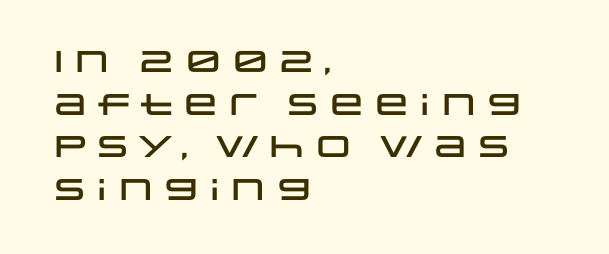
{"serif": "no", "italic": "no", "width": "wide", "stroke_contrast": "low", "x_height": "large", "monospaced": "no", "underline": "no", "align": "left", "line_spacing": "normal", "line_spacing_ratio": 1.42, "letter_spacing": "normal", "letter_spacing_em": 0.0, "glyph_px": 30}
